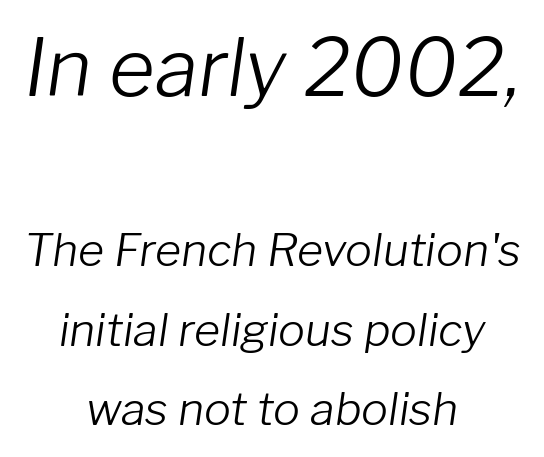
Q: Is the text bold? A: No.
Q: Is the text italic (slanted)? A: Yes, it leans right by about 8 degrees.
Q: Is the text underlined? A: No.
Q: How is the paragraph aligned? A: Centered.
Q: Is the spacing between letters normal or unusually wide? A: Normal.
Q: Which block of text is set in a larger size, the first (top) or the second (bottom)? A: The first (top) one.
Q: Width (condensed, normal, or wide)? A: Normal.
Q: Stroke contrast? A: Low.
Q: x-height? A: Medium.
Q: Monospaced? A: No.
